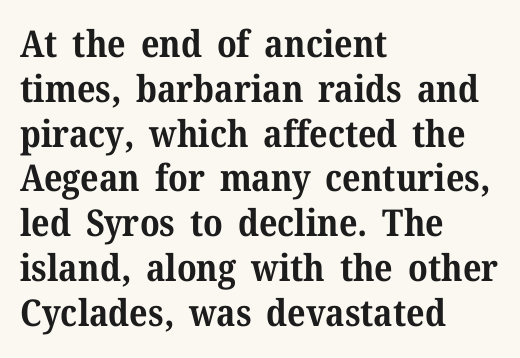
{"serif": "yes", "italic": "no", "bold": "yes", "weight": "bold", "width": "normal", "stroke_contrast": "medium", "x_height": "medium", "monospaced": "no", "underline": "no", "align": "left", "line_spacing_ratio": 1.21, "letter_spacing": "normal", "letter_spacing_em": 0.0, "glyph_px": 37}
